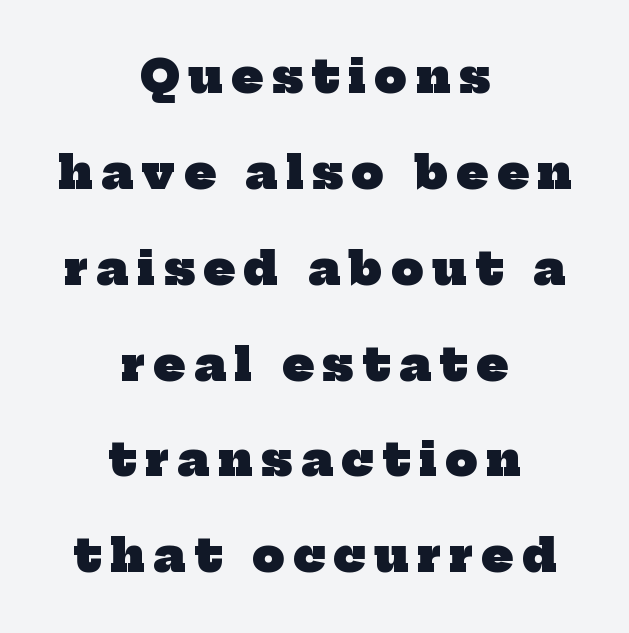
The image shows 45 px heavy serif type; set centered, loose line spacing (2.13x), unusually wide letter spacing (+0.2 em), not underlined; low stroke contrast and a medium x-height.
